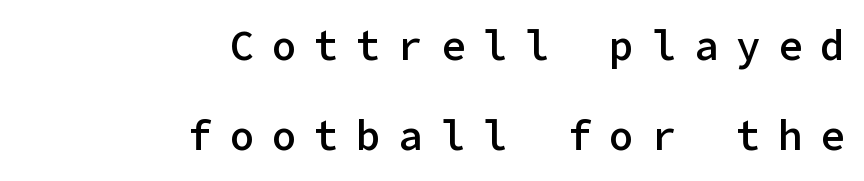
{"serif": "no", "italic": "no", "bold": "semi", "weight": "semibold", "width": "normal", "stroke_contrast": "low", "x_height": "medium", "underline": "no", "align": "right", "line_spacing": "loose", "line_spacing_ratio": 2.19, "letter_spacing": "wide", "letter_spacing_em": 0.43, "glyph_px": 41}
